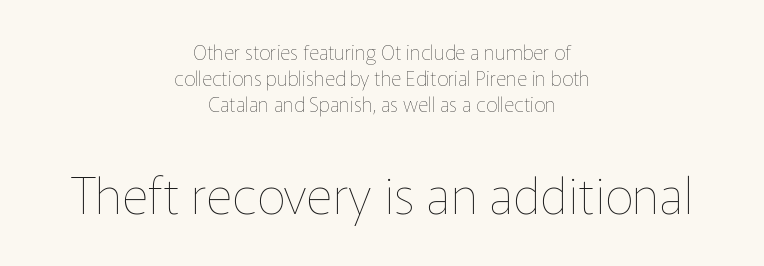
The image shows 51 px thin type, upright; set centered, normal line spacing (1.29x), normal letter spacing, not underlined; the second (bottom) block is 2.55x larger; low stroke contrast and a medium x-height.
